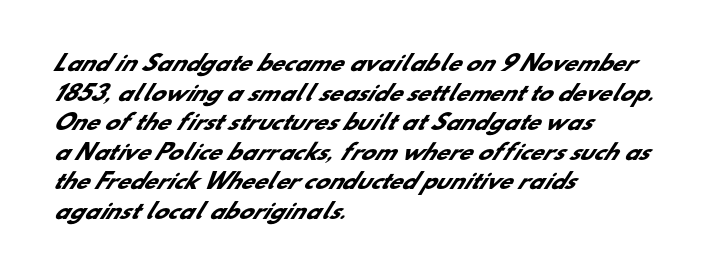
This sample uses plain, unmodified letter spacing. Plain, unruled lines of type. Notice how the passage keeps a crisp vertical edge on the left only. The line-height multiplier appears to be the usual default. You'd pick this weight for a headline — it's a proper bold.
